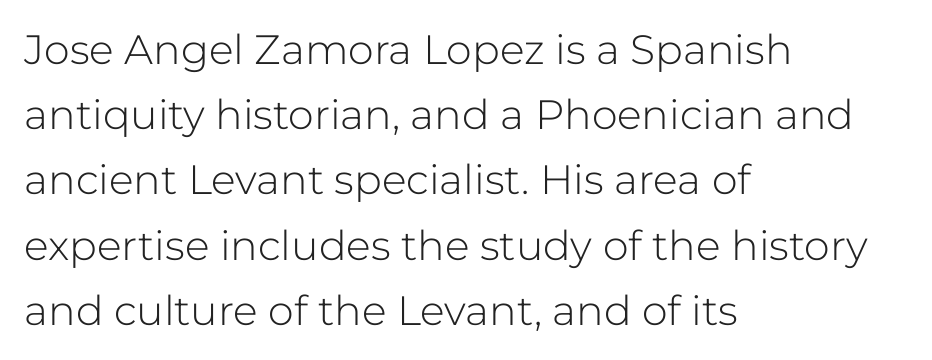
The type sits square on the baseline with zero lean. The glyphs are unaccompanied by any horizontal stroke below them. The weight tops out at a normal text grade. Visually the block forms a straight wall on the left and a jagged coastline on the right. A typesetter would call this zero additional tracking.
